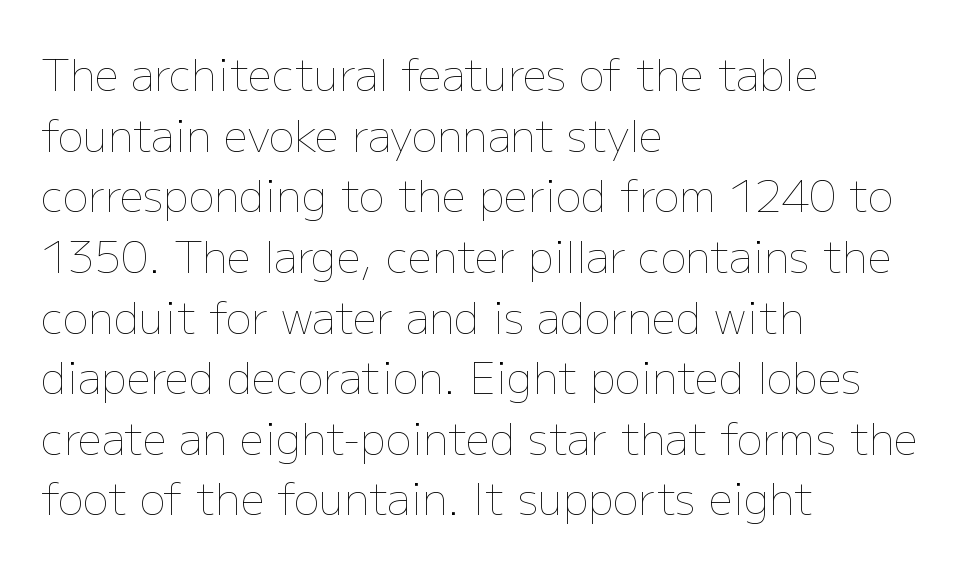
The image shows 43 px thin type, upright; set left-aligned, normal line spacing (1.41x), normal letter spacing, not underlined; low stroke contrast and a medium x-height.
